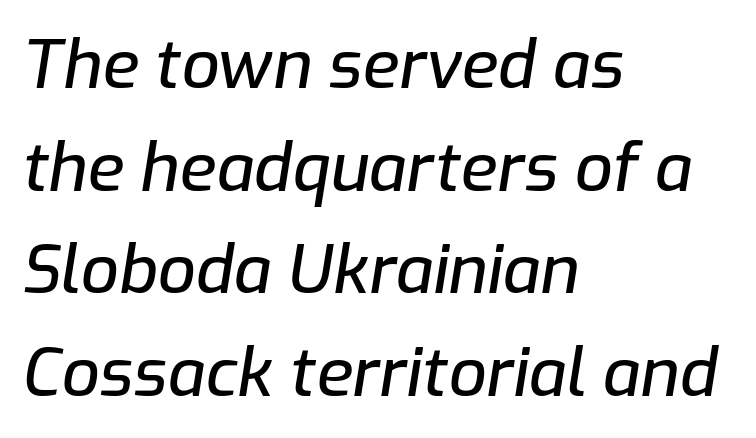
Notice how the stems are inclined rather than vertical — that's the hallmark of italics. Leftover space on each line is placed entirely after the last word. Looks like regular typesetting: each glyph gets only the width it needs. The passage shown stacks its lines at a standard gap.
